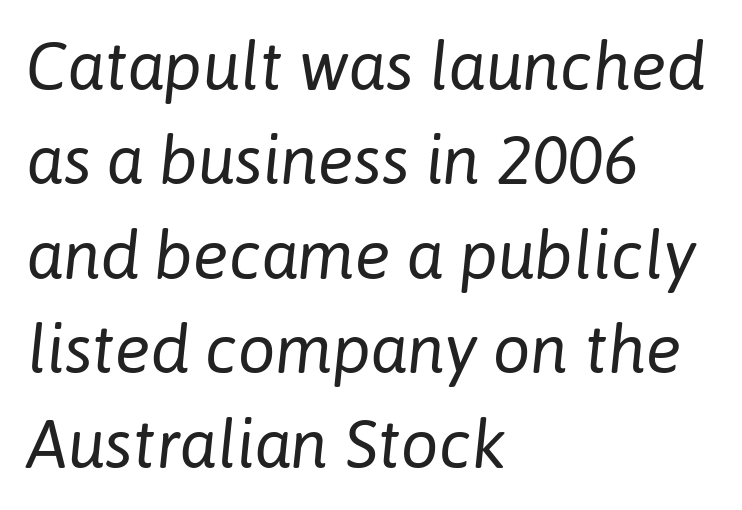
Notice how descenders clear the ascenders below comfortably — that's standard leading. Each word holds together tightly as a unit, with standard inter-letter gaps. The typesetting does not lean heavy: it is not bold. The face used here has a pronounced slope to its letters.
